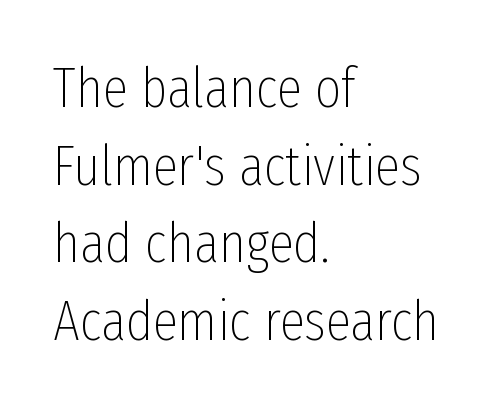
Q: Is the text bold? A: No.
Q: Is the text italic (slanted)? A: No, it is upright.
Q: Is the typeface a serif or a sans-serif typeface? A: Sans-serif.
Q: Is the text underlined? A: No.
Q: How is the paragraph aligned? A: Left-aligned.
Q: Is the spacing between letters normal or unusually wide? A: Normal.
Q: Is the spacing between lines tight, normal or loose? A: Normal.
Q: Width (condensed, normal, or wide)? A: Condensed.
Q: Stroke contrast? A: Low.
Q: x-height? A: Medium.
Q: Monospaced? A: No.
